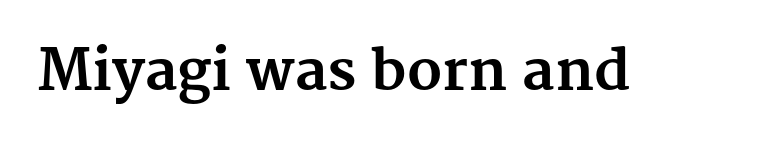
The image shows 56 px bold serif type, upright; set normal letter spacing, not underlined; medium stroke contrast and a medium x-height.
